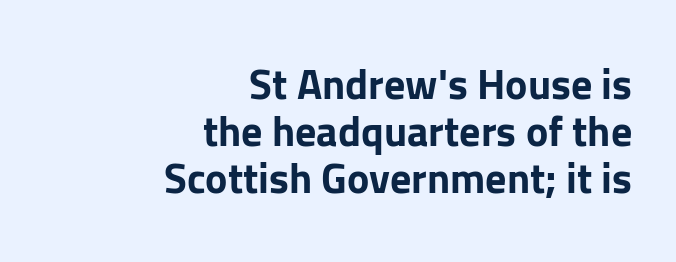
{"serif": "no", "italic": "no", "bold": "yes", "weight": "bold", "width": "normal", "stroke_contrast": "low", "x_height": "medium", "monospaced": "no", "underline": "no", "align": "right", "line_spacing": "tight", "line_spacing_ratio": 1.12, "letter_spacing": "normal", "letter_spacing_em": 0.0, "glyph_px": 42}
